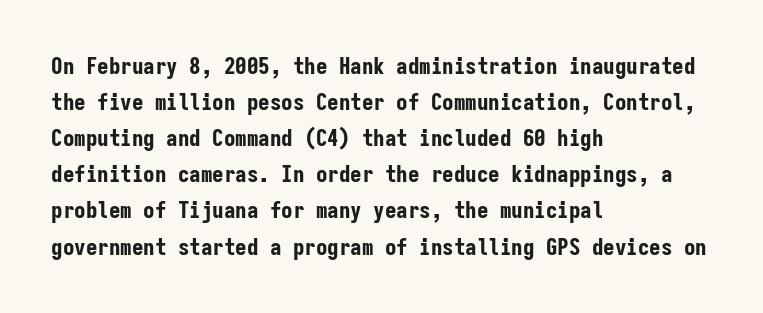
Notice how descenders clear the ascenders below comfortably — that's standard leading. The sample has been set heavy, in full bold. Italic? Not at all — the glyphs are vertical. A bare baseline throughout the passage. The rag falls on the right side of this text block. Inter-character spacing is left at the font's built-in metrics.
